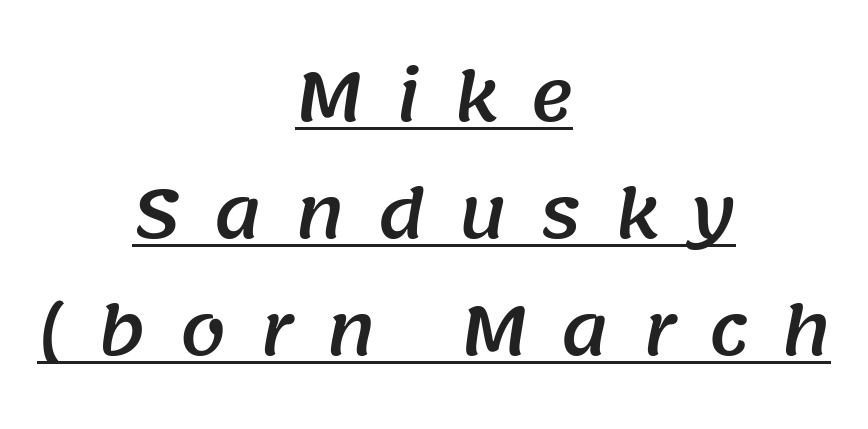
The type family on display is of the sans-serif kind. These lines are rendered in a variable-pitch font. Somebody hit Ctrl+U on this one — the words are underlined. The face used here is rendered with a markedly widened letterfit. Is the block centered? Yes — each line is placed symmetrically about the middle.
